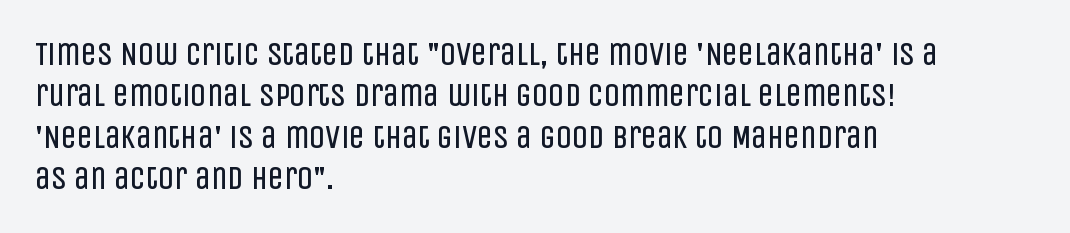
Q: Is the text bold? A: No.
Q: Is the text italic (slanted)? A: No, it is upright.
Q: Is the typeface a serif or a sans-serif typeface? A: Sans-serif.
Q: Is the text underlined? A: No.
Q: How is the paragraph aligned? A: Left-aligned.
Q: Is the spacing between letters normal or unusually wide? A: Normal.
Q: Is the spacing between lines tight, normal or loose? A: Normal.
Q: Width (condensed, normal, or wide)? A: Condensed.
Q: Stroke contrast? A: Low.
Q: x-height? A: Large.
Q: Monospaced? A: No.
